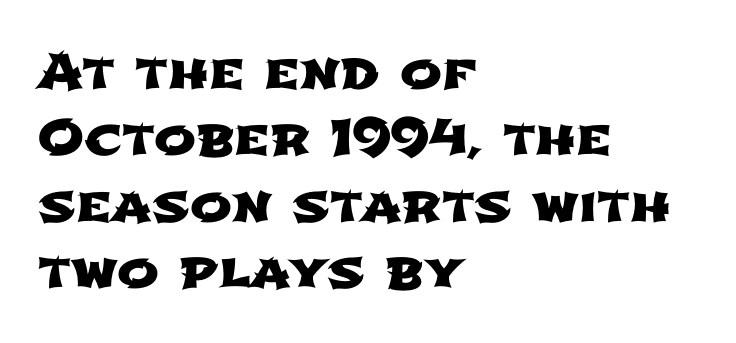
The image shows 50 px wide sans-serif type; set left-aligned, normal line spacing (1.33x), normal letter spacing, not underlined; low stroke contrast and a medium x-height.
